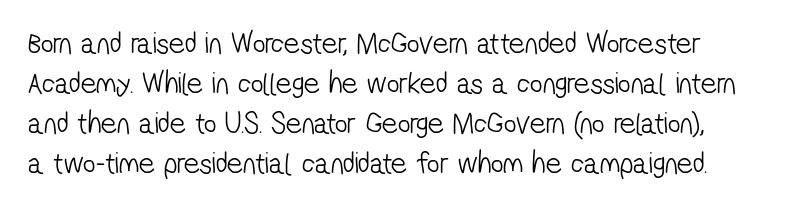
The image shows 31 px light, condensed sans-serif type; set normal line spacing (1.29x), normal letter spacing, not underlined; low stroke contrast and a medium x-height.
